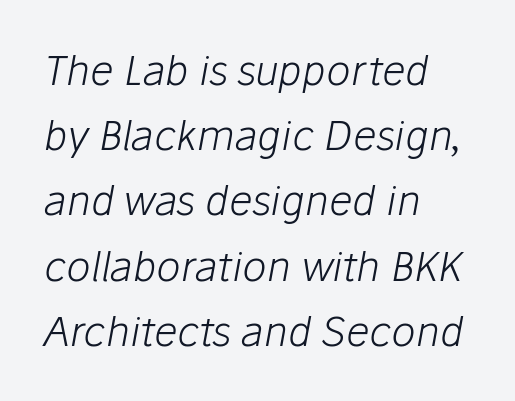
{"italic": "yes", "lean": "right", "slant_degrees": 10, "bold": "no", "weight": "light", "width": "normal", "stroke_contrast": "low", "x_height": "medium", "monospaced": "no", "underline": "no", "align": "left", "line_spacing": "normal", "line_spacing_ratio": 1.59, "letter_spacing": "normal", "letter_spacing_em": 0.0, "glyph_px": 41}
